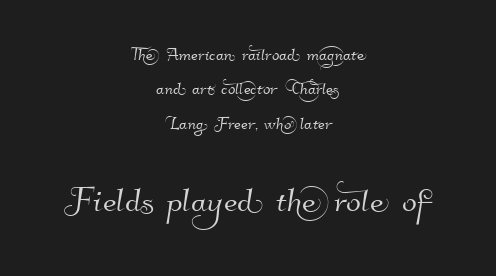
{"serif": "no", "width": "normal", "stroke_contrast": "high", "x_height": "small", "monospaced": "no", "underline": "no", "align": "center", "line_spacing": "normal", "line_spacing_ratio": 1.56, "letter_spacing": "normal", "letter_spacing_em": 0.0, "larger_block": "second", "size_ratio": 2.0, "glyph_px": 44}
